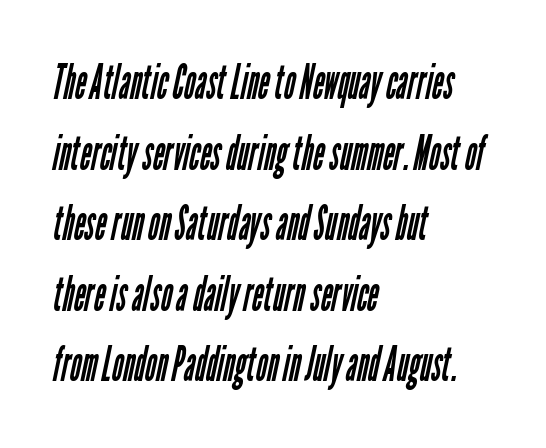
Stroke mass is kept to a normal reading level or below. What's the leading like? Ordinary, nothing unusual. The space beneath each line is pristine and unruled. Examine the stroke ends and you'll find no serifs. Is this a fixed-width face? No — the glyphs have proportional, varying widths.
